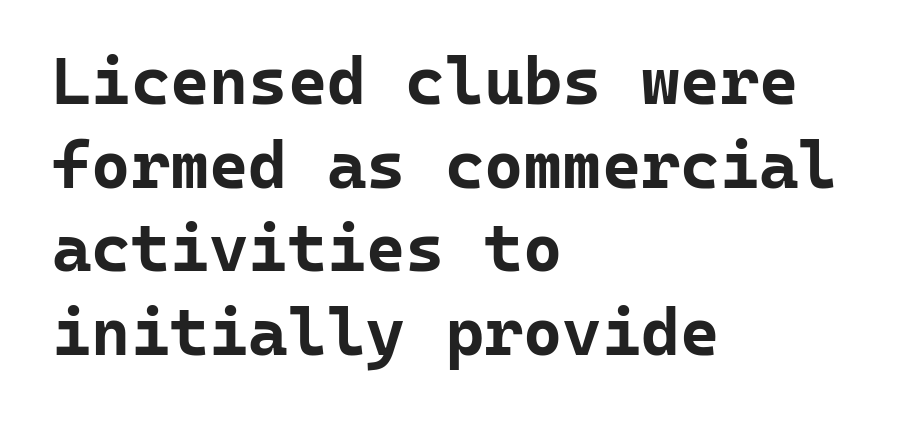
The image shows 67 px bold sans-serif type, upright, monospaced; set left-aligned, normal line spacing (1.25x), normal letter spacing, not underlined; low stroke contrast and a medium x-height.
